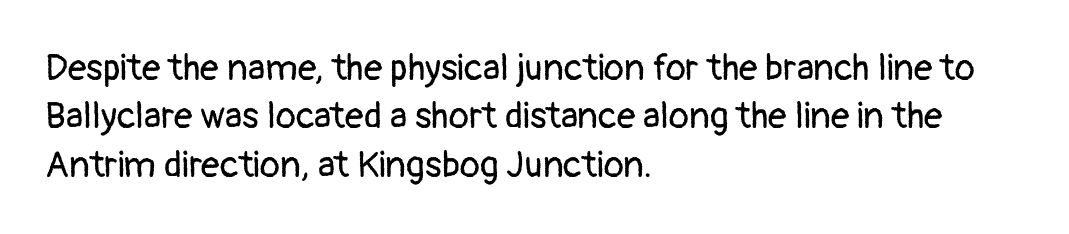
The lines in this sample share a left origin and differ only in where they stop. Does extra space separate the letters? No, they use regular spacing. Any mark beneath the type? The region is blank. Looks like regular typesetting: each glyph gets only the width it needs.
